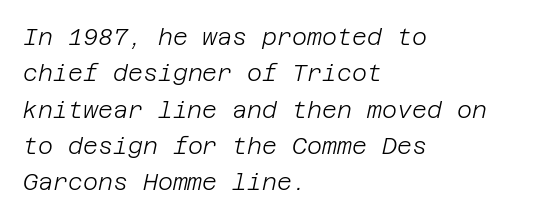
Only glyphs here, with clear space below each row. The cut favours lightness, reaching ordinary text weight at its darkest. Which margin do the lines hug? The left one — the right edge is uneven. The face used here is rendered with its standard letterfit.
